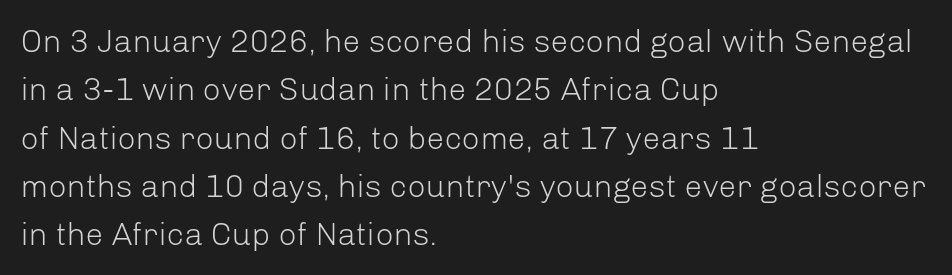
Caption: standard tracking, unaltered. When letters stand straight like this, we call the style roman or upright. The lines sit at an ordinary, default distance from one another. The glyphs in this specimen are sans serif. Check the space under the baseline: it is left empty.
